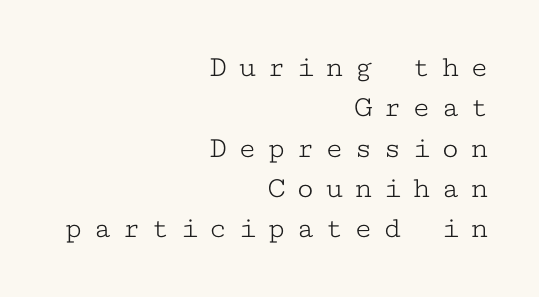
The image shows 31 px light, wide serif type, upright, monospaced; set right-aligned, normal line spacing (1.3x), unusually wide letter spacing (+0.33 em), not underlined; low stroke contrast and a medium x-height.
